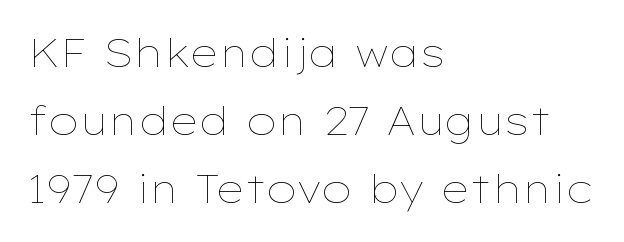
The image shows 39 px thin, wide type, upright; set left-aligned, line spacing 1.75x, normal letter spacing, not underlined; low stroke contrast and a medium x-height.
